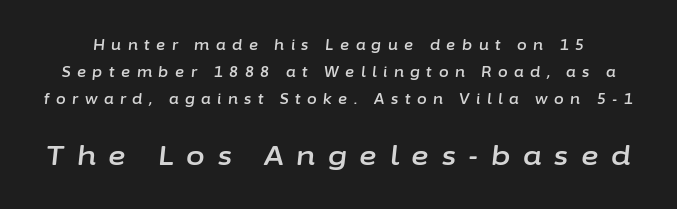
This is oblique type, the kind used for emphasis or titles. If you measured baseline to baseline, you'd find a long distance. The passage shown has open, widely tracked lettering throughout. Typesetter's note — lower block bumped up in size, upper block left smaller.
